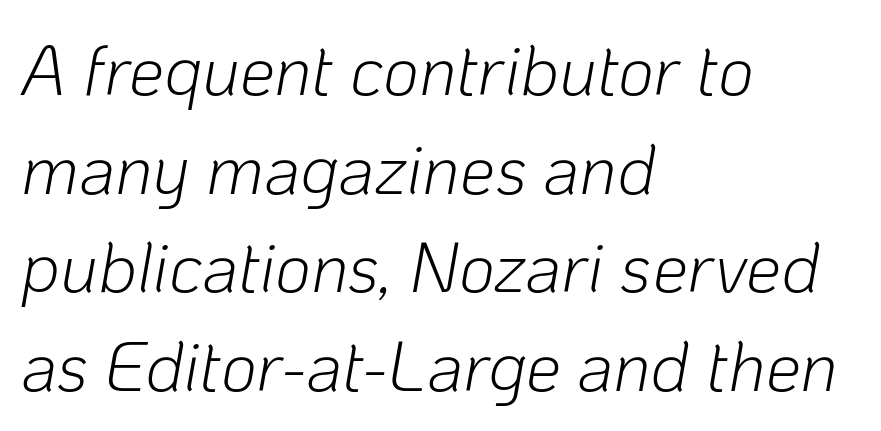
Q: Is the text bold? A: No.
Q: Is the text italic (slanted)? A: Yes, it leans right by about 10 degrees.
Q: Is the text underlined? A: No.
Q: How is the paragraph aligned? A: Left-aligned.
Q: Is the spacing between letters normal or unusually wide? A: Normal.
Q: Is the spacing between lines tight, normal or loose? A: Normal.
Q: Width (condensed, normal, or wide)? A: Normal.
Q: Stroke contrast? A: Low.
Q: x-height? A: Medium.
Q: Monospaced? A: No.
